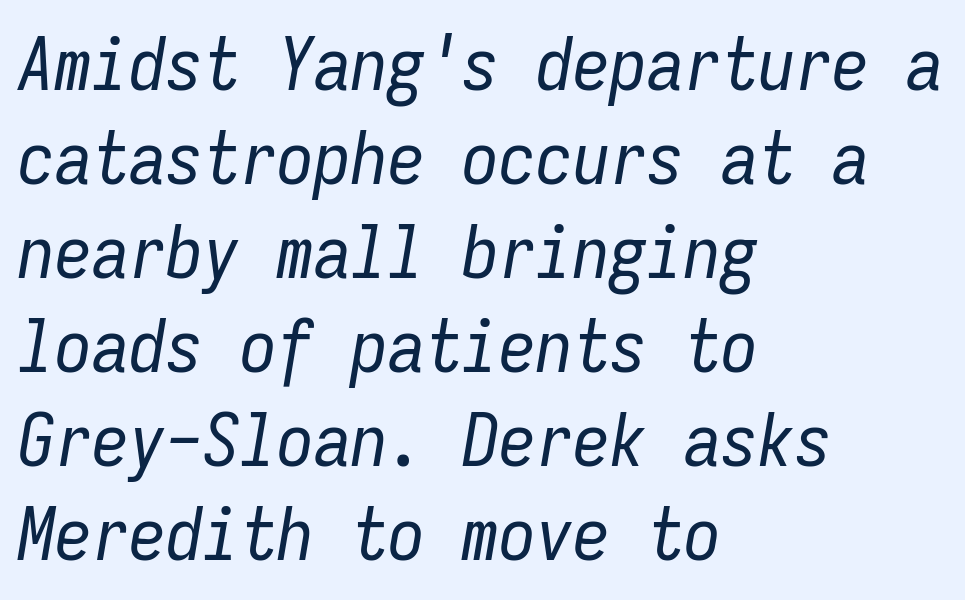
Posture: slanted. The setting favours the left margin, as ordinary paragraphs usually do. A typesetter would call this leading conventional body-copy spacing. Honestly, there is no underline to notice here at all. Do the characters align in a grid? Yes, the font is monospaced.
